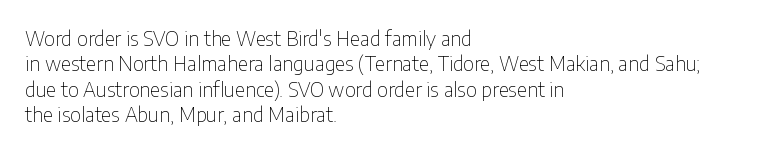
The rows are spaced the way most documents space them. Weight: in the light-to-regular range. Each word holds together tightly as a unit, with standard inter-letter gaps. Nobody drew a line under any word here.
